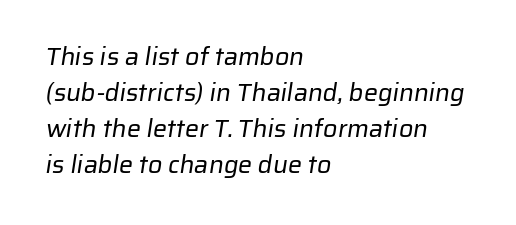
The image shows 25 px text type; set left-aligned, normal line spacing (1.44x), normal letter spacing, not underlined.
